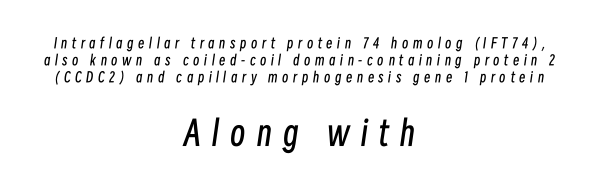
Words appear elongated and porous because spacing is wide. The passage shown begins with its smaller block and ends with its larger one. Style check: oblique. Weight: regular or lighter. The compositor balanced each line on the midline. The string is rendered with underlining switched off.
